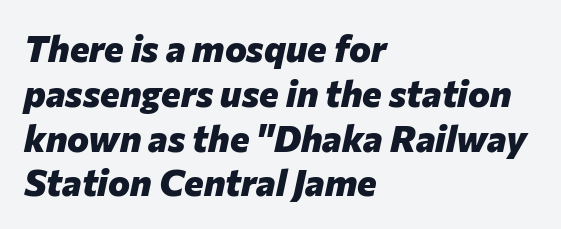
Any mark beneath the type? The region is blank. The compositor pushed each line to the left boundary. The type is set solid horizontally, with unmodified tracking. Heavy-handed strokes throughout: this text is bold. This sample uses an oblique cut, with every glyph tilted off the vertical. The rendering uses natural spacing where letterforms have individual widths.
